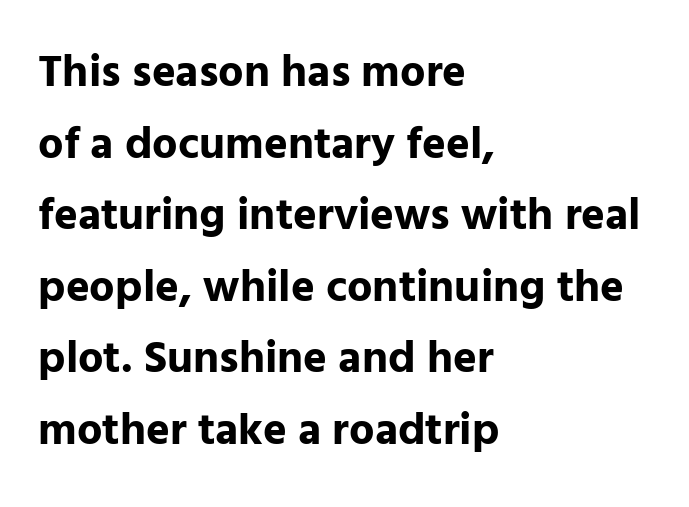
{"serif": "no", "italic": "no", "bold": "yes", "weight": "bold", "width": "normal", "stroke_contrast": "low", "x_height": "medium", "monospaced": "no", "underline": "no", "align": "left", "line_spacing": "normal", "line_spacing_ratio": 1.59, "letter_spacing": "normal", "letter_spacing_em": 0.0, "glyph_px": 45}
